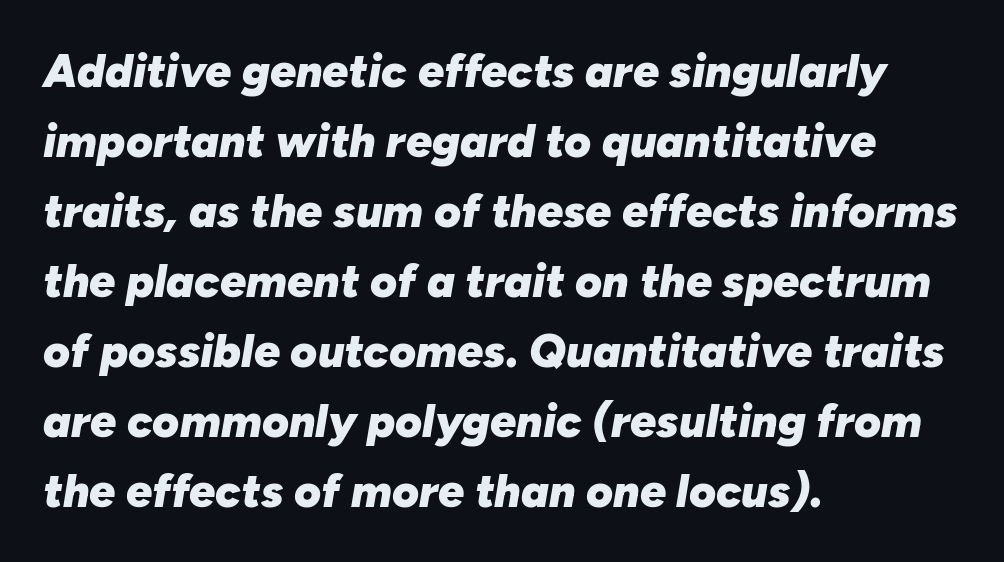
{"italic": "yes", "lean": "right", "slant_degrees": 10, "bold": "yes", "weight": "heavy", "width": "normal", "stroke_contrast": "low", "x_height": "medium", "monospaced": "no", "underline": "no", "align": "left", "line_spacing": "normal", "line_spacing_ratio": 1.52, "letter_spacing": "normal", "letter_spacing_em": 0.0, "glyph_px": 46}
